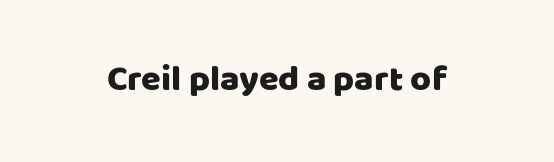
The image shows 36 px sans-serif type, upright; set normal letter spacing, not underlined; low stroke contrast and a large x-height.
